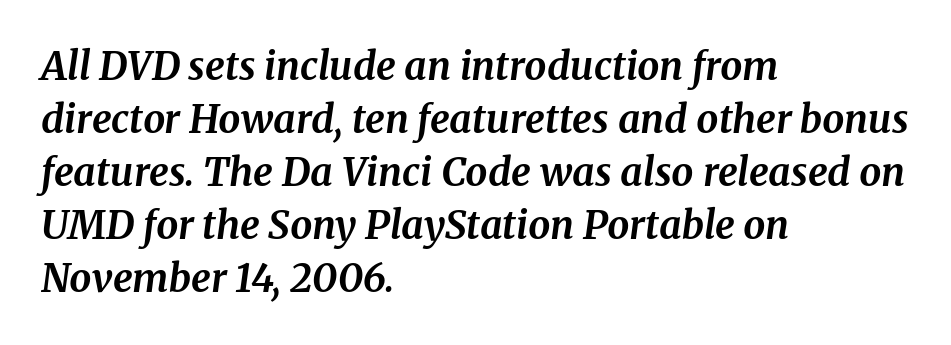
{"serif": "yes", "italic": "yes", "lean": "right", "slant_degrees": 8, "bold": "yes", "weight": "bold", "width": "normal", "stroke_contrast": "medium", "x_height": "medium", "monospaced": "no", "underline": "no", "align": "left", "line_spacing": "normal", "line_spacing_ratio": 1.36, "letter_spacing": "normal", "letter_spacing_em": 0.0, "glyph_px": 39}
